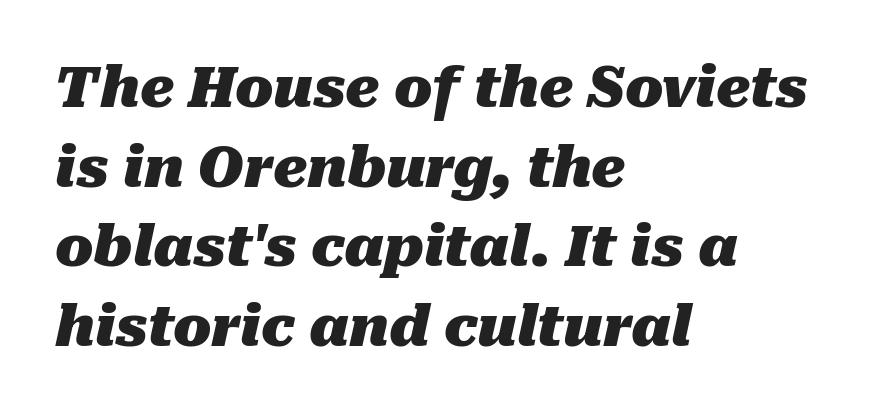
Beneath every word, the page is bare. Notice how thick the strokes are: this is what a full bold looks like. This is oblique type, the kind used for emphasis or titles. Spacing verdict: proportional, widths tailored to each character. How would I describe the line gaps? Plain and ordinary.
